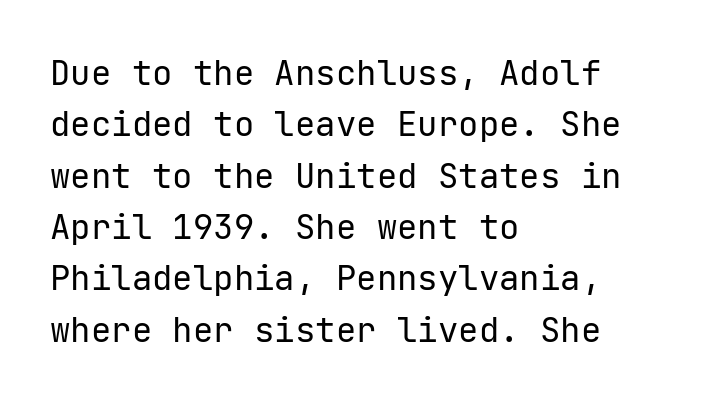
The image shows 34 px regular-weight sans-serif type, upright; set left-aligned, normal line spacing (1.51x), normal letter spacing, not underlined; low stroke contrast and a medium x-height.
